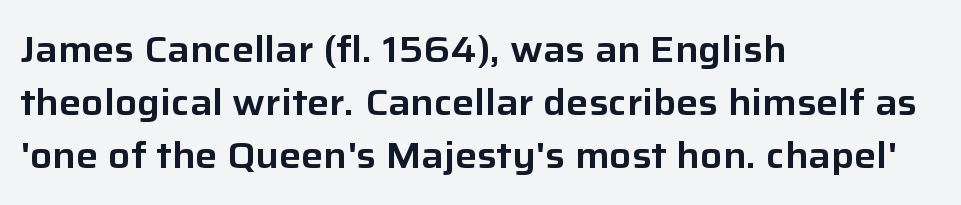
Q: Is the text italic (slanted)? A: No, it is upright.
Q: Is the typeface a serif or a sans-serif typeface? A: Sans-serif.
Q: Is the text underlined? A: No.
Q: How is the paragraph aligned? A: Left-aligned.
Q: Is the spacing between letters normal or unusually wide? A: Normal.
Q: Is the spacing between lines tight, normal or loose? A: Normal.
Q: Width (condensed, normal, or wide)? A: Normal.
Q: Stroke contrast? A: Low.
Q: x-height? A: Medium.
Q: Monospaced? A: No.
